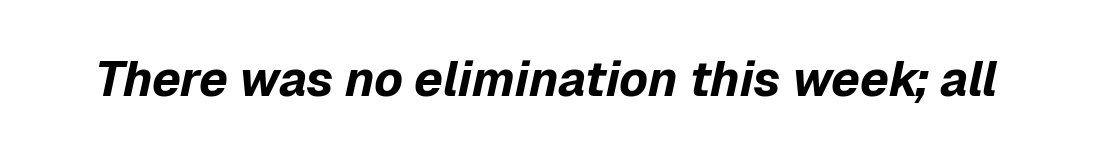
The image shows 49 px bold type, italic (leaning right); set normal letter spacing, not underlined; low stroke contrast and a medium x-height.
